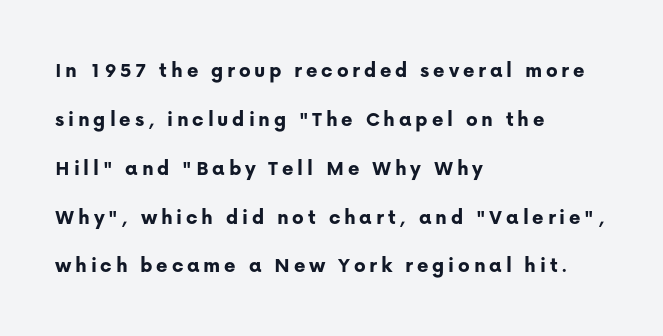
{"italic": "no", "bold": "yes", "underline": "no", "align": "left", "line_spacing": "loose", "line_spacing_ratio": 2.22, "glyph_px": 22}
